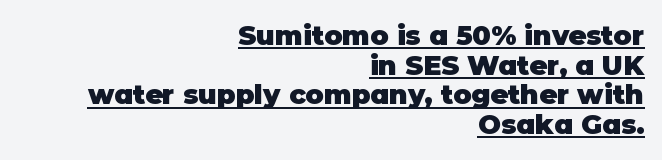
Leftover space on each line is placed entirely before the opening word. Nope, not italic — everything's standing straight. Summary of vertical rhythm: compact, with narrow interline spacing. Check the space under the baseline: a stroke is drawn there. On the weight axis this lands at bold, roughly 700. Each word holds together tightly as a unit, with standard inter-letter gaps.
